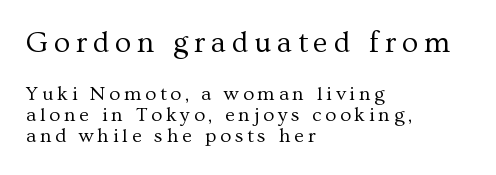
Honestly, there is no underline to notice here at all. The font's upright variant was chosen for this text. All the whitespace from short lines collects on the right. These glyphs show unthickened strokes, regular width or finer. Successive baselines arrive quickly, one right under another. You could not count columns in this text — the font is proportionally spaced.
